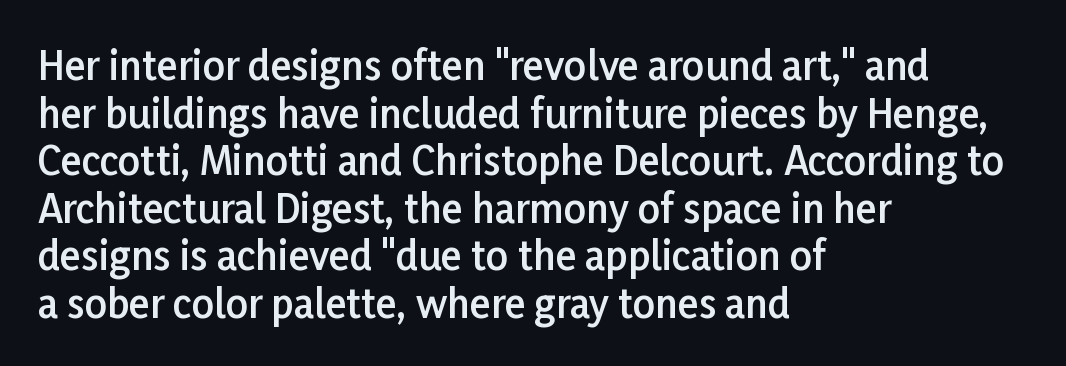
{"serif": "no", "italic": "no", "bold": "semi", "weight": "semibold", "width": "normal", "stroke_contrast": "low", "x_height": "medium", "monospaced": "no", "underline": "no", "align": "left", "line_spacing_ratio": 1.22, "letter_spacing": "normal", "letter_spacing_em": 0.0, "glyph_px": 39}
